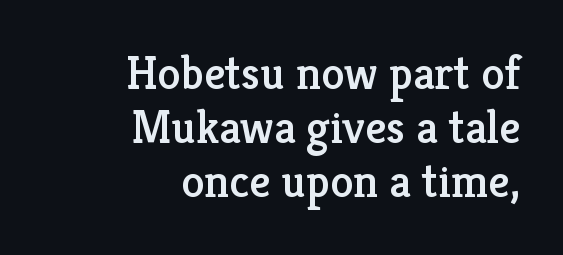
Q: Is the text italic (slanted)? A: No, it is upright.
Q: Is the typeface a serif or a sans-serif typeface? A: Serif.
Q: Is the text underlined? A: No.
Q: How is the paragraph aligned? A: Right-aligned.
Q: Is the spacing between letters normal or unusually wide? A: Normal.
Q: Is the spacing between lines tight, normal or loose? A: Tight.
Q: Width (condensed, normal, or wide)? A: Normal.
Q: Stroke contrast? A: Low.
Q: x-height? A: Medium.
Q: Monospaced? A: No.
